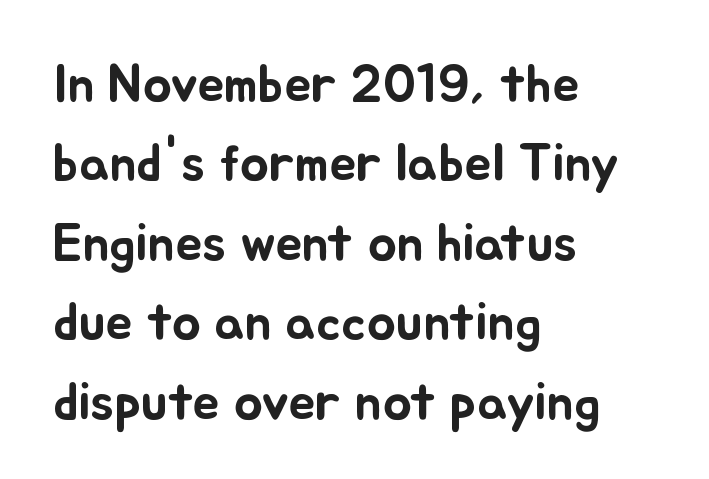
A clean baseline with only descenders dipping below it. Posture: straight, roman, zero tilt. Looks like regular typesetting: each glyph gets only the width it needs. Regular leading.
